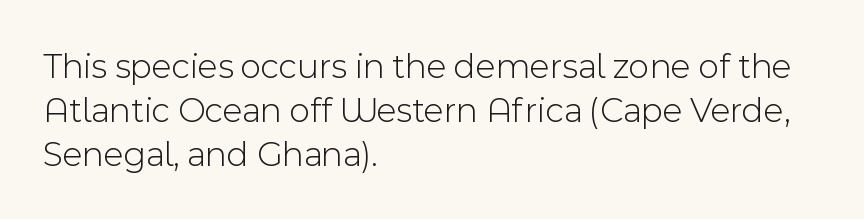
Look at the bottom of the vertical strokes: they stop flat, with no serifs. The passage shown is not underscored anywhere. Weight: regular or lighter. What stands out about the letter spacing? Nothing — it is the standard amount. Tall strokes in this sample are plumb rather than angled.
